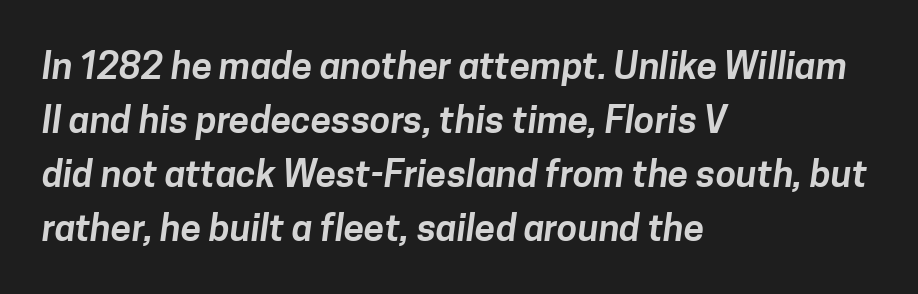
Line starts are locked; line ends wander. Observe the ordinary spacing: letters are neighbours, not strangers. The baseline area is clear. Honestly, the row spacing looks completely unremarkable.
